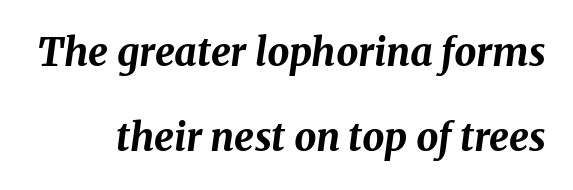
{"italic": "yes", "lean": "right", "slant_degrees": 8, "bold": "yes", "weight": "bold", "width": "normal", "stroke_contrast": "medium", "x_height": "medium", "monospaced": "no", "underline": "no", "line_spacing": "loose", "line_spacing_ratio": 2.19, "letter_spacing": "normal", "letter_spacing_em": 0.0, "glyph_px": 39}
